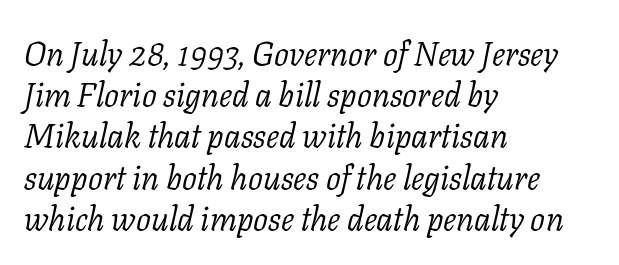
The image shows 33 px light serif type, italic (leaning right); set left-aligned, normal line spacing (1.25x), normal letter spacing, not underlined; low stroke contrast and a medium x-height.
